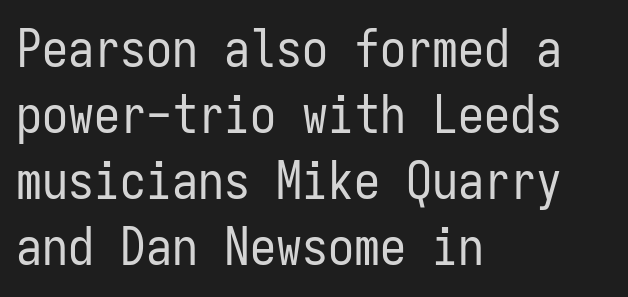
Q: Is the text bold? A: No.
Q: Is the text italic (slanted)? A: No, it is upright.
Q: Is the typeface a serif or a sans-serif typeface? A: Sans-serif.
Q: Is the text underlined? A: No.
Q: How is the paragraph aligned? A: Left-aligned.
Q: Is the spacing between letters normal or unusually wide? A: Normal.
Q: Is the spacing between lines tight, normal or loose? A: Normal.
Q: Width (condensed, normal, or wide)? A: Condensed.
Q: Stroke contrast? A: Low.
Q: x-height? A: Medium.
Q: Monospaced? A: Yes.
